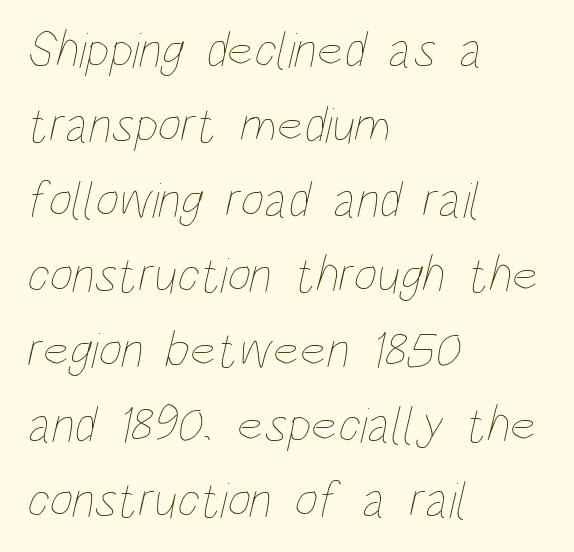
Baseline-to-baseline distance is the conventional proportion of letter height. Do the characters align in a grid? No, the font is proportional. Summary of weight: not heavy and not bold. Only glyphs here, with clear space below each row. These lines keep a tight, regular rhythm from letter to letter.
